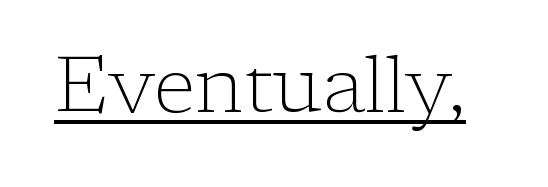
{"serif": "yes", "italic": "no", "bold": "no", "weight": "light", "width": "normal", "stroke_contrast": "low", "x_height": "medium", "monospaced": "no", "underline": "yes", "letter_spacing": "normal", "letter_spacing_em": 0.0, "glyph_px": 78}
